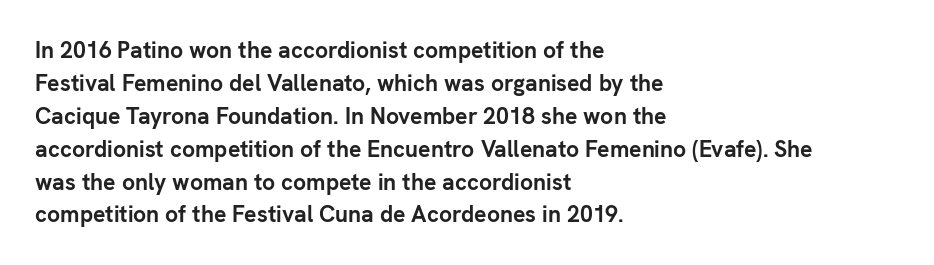
Q: Is the text bold? A: Yes.
Q: Is the text italic (slanted)? A: No, it is upright.
Q: Is the text underlined? A: No.
Q: How is the paragraph aligned? A: Left-aligned.
Q: Is the spacing between letters normal or unusually wide? A: Normal.
Q: Is the spacing between lines tight, normal or loose? A: Normal.
